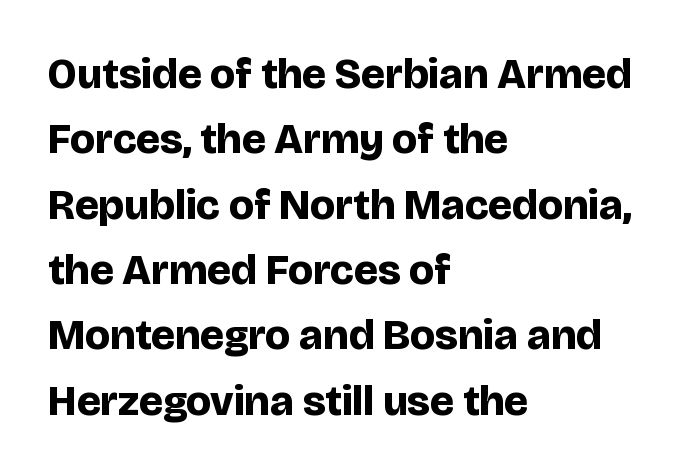
{"serif": "no", "italic": "no", "bold": "yes", "weight": "bold", "width": "normal", "stroke_contrast": "low", "x_height": "large", "monospaced": "no", "underline": "no", "align": "left", "line_spacing": "normal", "line_spacing_ratio": 1.52, "letter_spacing": "normal", "letter_spacing_em": 0.0, "glyph_px": 43}
